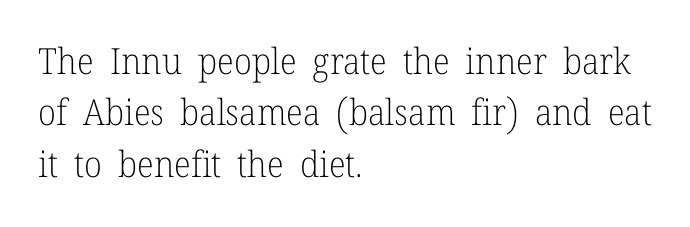
The font family rendered here belongs to the serif group. You could not count columns in this text — the font is proportionally spaced. Compared with typical paragraphs, the rows here are spaced about the same. It's the straight-up-and-down kind of type. Students, note that the glyphs here touch the page at normal intervals.
